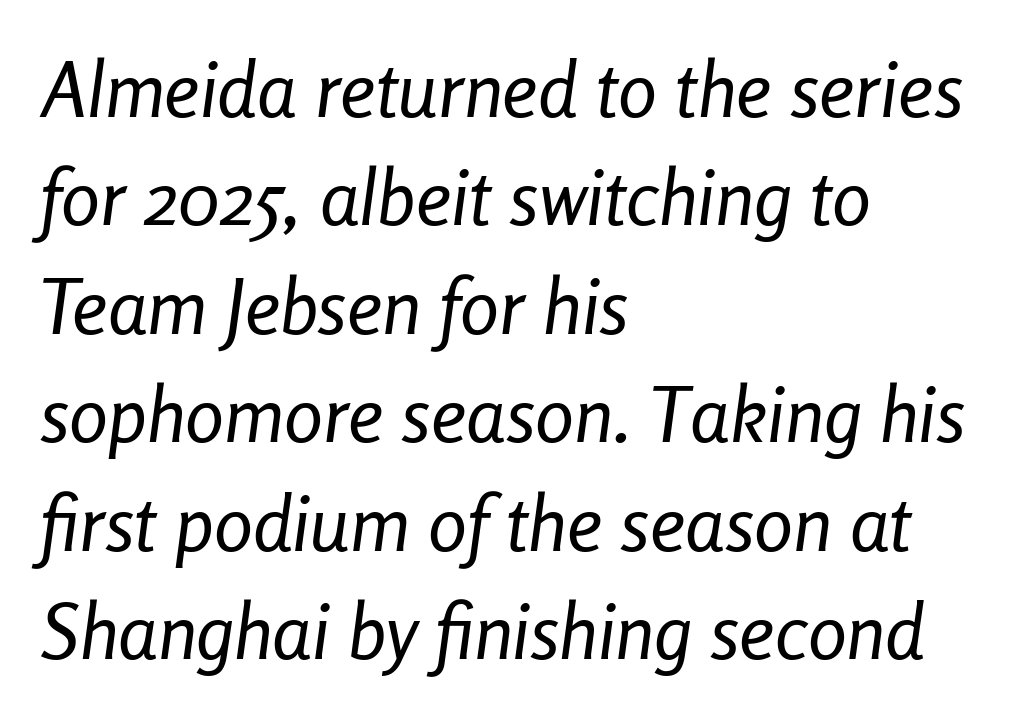
{"italic": "yes", "lean": "right", "slant_degrees": 8, "bold": "no", "weight": "regular", "width": "condensed", "stroke_contrast": "low", "x_height": "medium", "monospaced": "no", "underline": "no", "align": "left", "line_spacing": "normal", "line_spacing_ratio": 1.39, "letter_spacing": "normal", "letter_spacing_em": 0.0, "glyph_px": 78}
